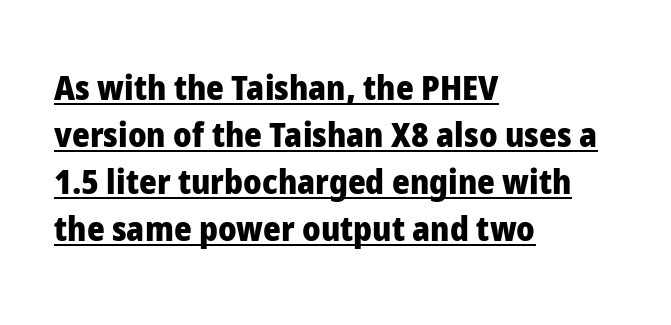
The image shows 34 px heavy sans-serif type, upright; set left-aligned, normal line spacing (1.38x), normal letter spacing, underlined; low stroke contrast and a medium x-height.
